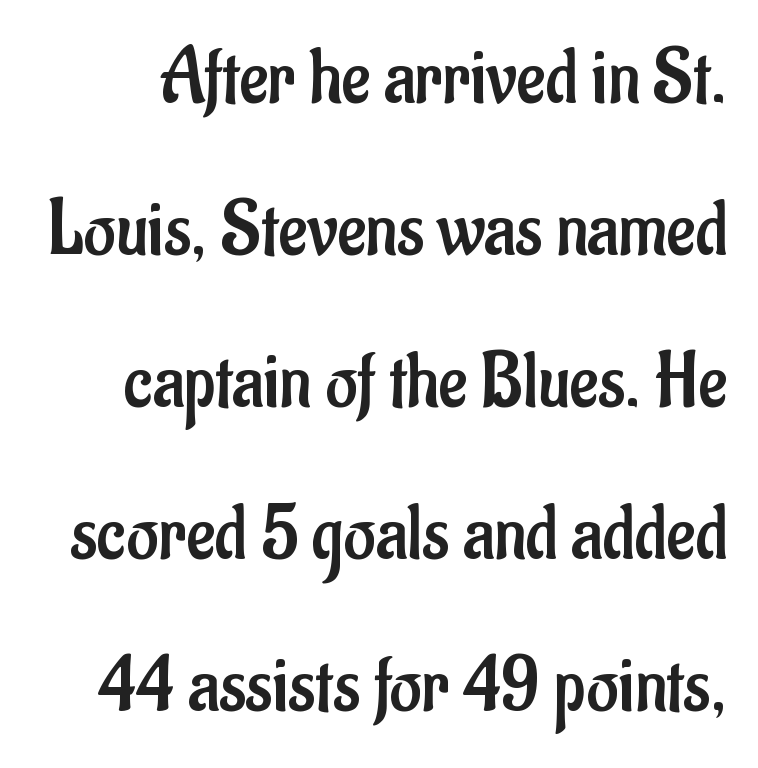
Standard letterfit; no display-style spreading of the glyphs. Weight: in the light-to-regular range. You can tell from the bare stems that sans-serif type was used. This rendering features lettering with no underline.
